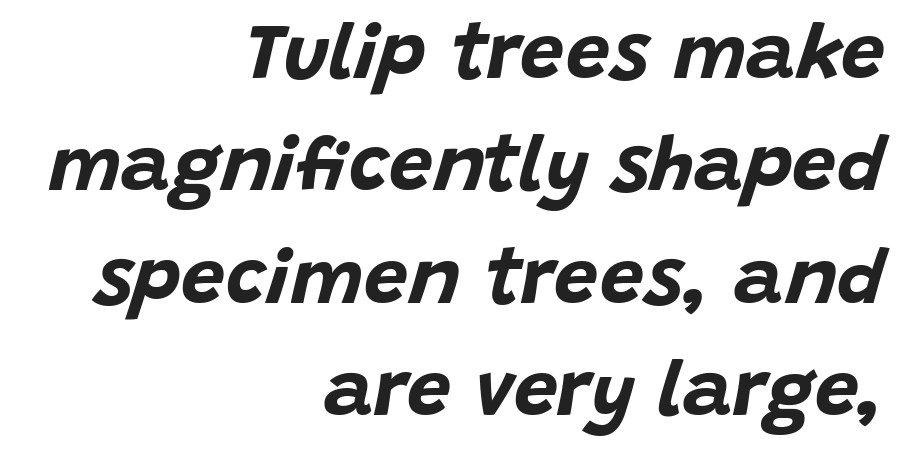
Q: Is the text bold? A: Yes.
Q: Is the text italic (slanted)? A: Yes, it leans right by about 15 degrees.
Q: Is the text underlined? A: No.
Q: How is the paragraph aligned? A: Right-aligned.
Q: Is the spacing between letters normal or unusually wide? A: Normal.
Q: Is the spacing between lines tight, normal or loose? A: Normal.
Q: Width (condensed, normal, or wide)? A: Normal.
Q: Stroke contrast? A: Low.
Q: x-height? A: Large.
Q: Monospaced? A: No.
